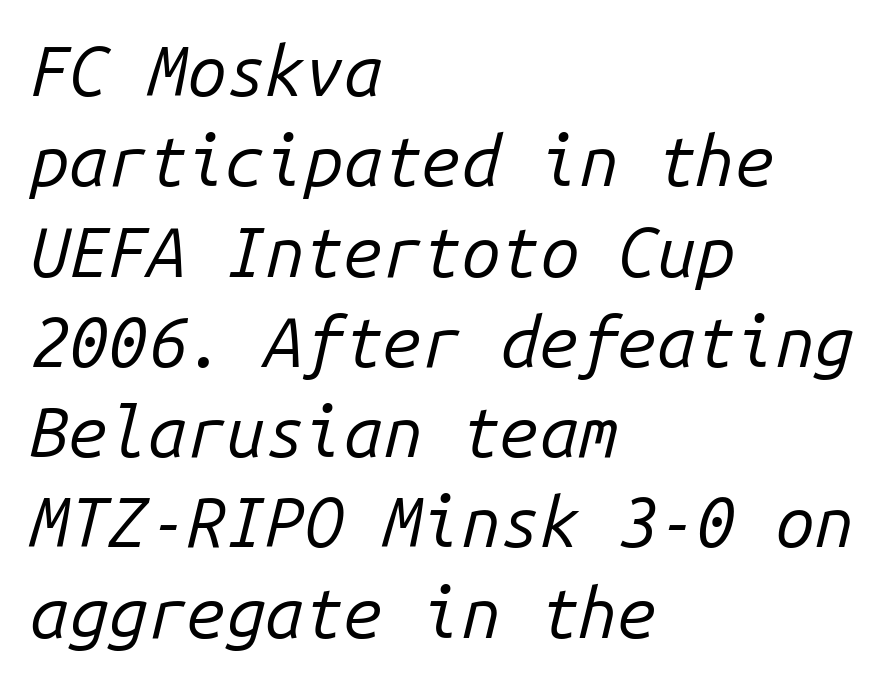
Q: Is the text bold? A: No.
Q: Is the text italic (slanted)? A: Yes, it leans right by about 14 degrees.
Q: Is the text underlined? A: No.
Q: How is the paragraph aligned? A: Left-aligned.
Q: Is the spacing between letters normal or unusually wide? A: Normal.
Q: Is the spacing between lines tight, normal or loose? A: Normal.
Q: Width (condensed, normal, or wide)? A: Normal.
Q: Stroke contrast? A: Low.
Q: x-height? A: Medium.
Q: Monospaced? A: Yes.
